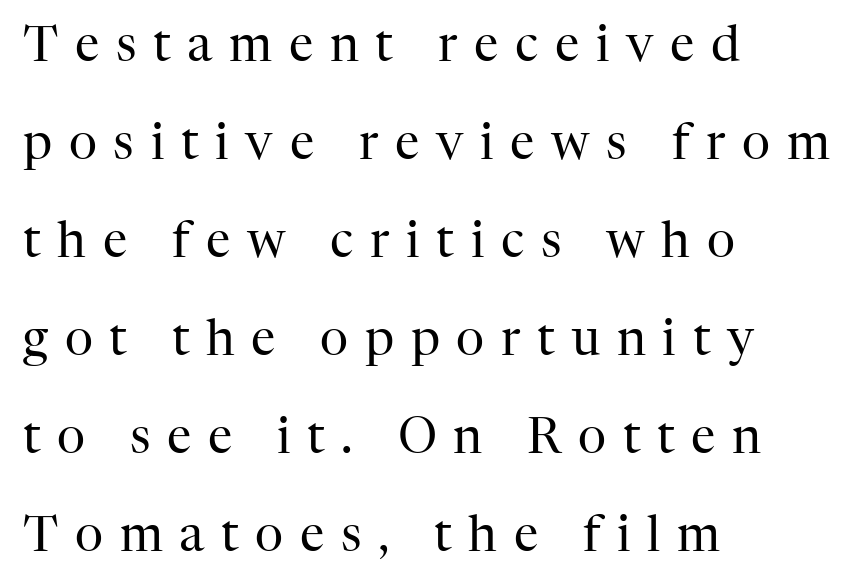
{"serif": "yes", "italic": "no", "bold": "no", "weight": "regular", "width": "normal", "stroke_contrast": "high", "x_height": "medium", "monospaced": "no", "underline": "no", "align": "left", "line_spacing": "loose", "line_spacing_ratio": 2.0, "letter_spacing": "wide", "letter_spacing_em": 0.34, "glyph_px": 49}
